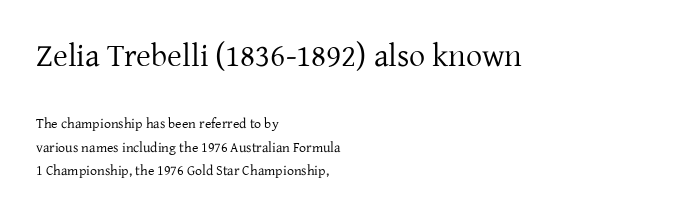
Quick note: underline off. What's the leading like? Ordinary, nothing unusual. The lettering holds an erect, upright posture throughout. Compared with a typical body face, this is equally light or lighter still. The setting favours the left margin, as ordinary paragraphs usually do. Nothing unusual about the tracking: characters are spaced as the font intends.
